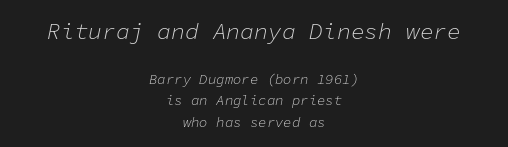
Q: Is the text bold? A: No.
Q: Is the text italic (slanted)? A: Yes, it leans right by about 11 degrees.
Q: Is the text underlined? A: No.
Q: How is the paragraph aligned? A: Centered.
Q: Is the spacing between letters normal or unusually wide? A: Normal.
Q: Is the spacing between lines tight, normal or loose? A: Normal.
Q: Which block of text is set in a larger size, the first (top) or the second (bottom)? A: The first (top) one.
